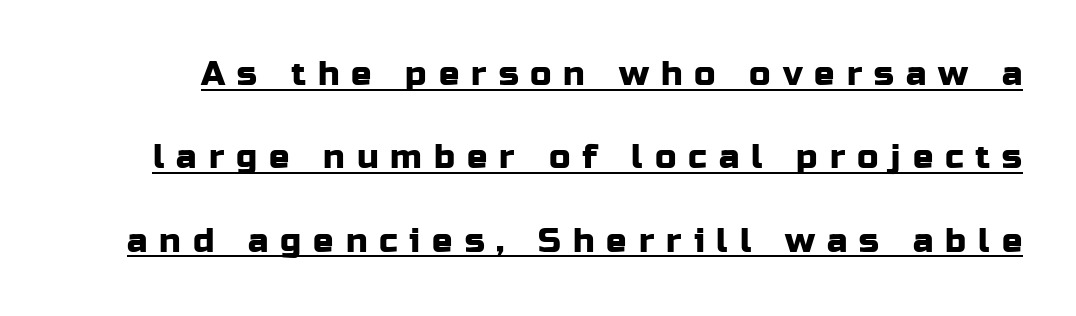
The image shows 34 px sans-serif type, upright; set loose line spacing (2.45x), unusually wide letter spacing (+0.35 em), underlined; low stroke contrast and a medium x-height.
